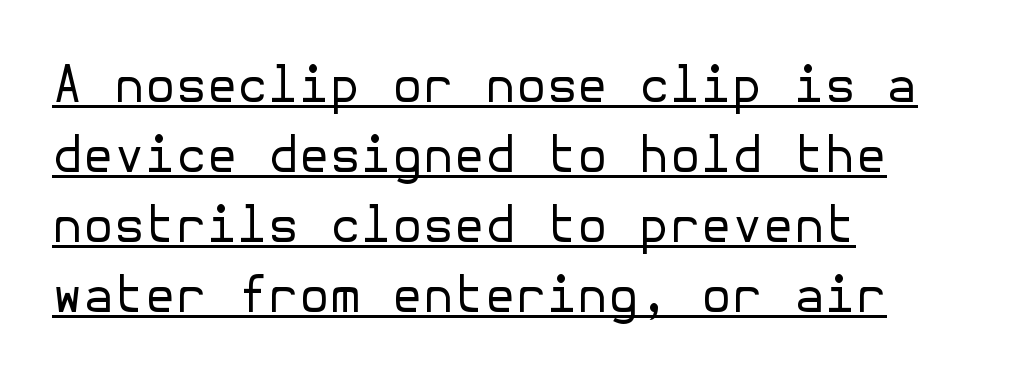
The image shows 50 px regular-weight sans-serif type, upright; set left-aligned, normal line spacing (1.4x), normal letter spacing, underlined; low stroke contrast and a medium x-height.
